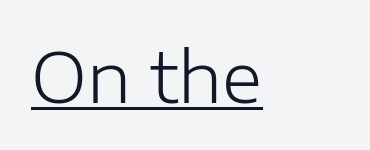
Q: Is the text bold? A: No.
Q: Is the text italic (slanted)? A: No, it is upright.
Q: Is the typeface a serif or a sans-serif typeface? A: Sans-serif.
Q: Is the text underlined? A: Yes.
Q: Is the spacing between letters normal or unusually wide? A: Normal.
Q: Width (condensed, normal, or wide)? A: Normal.
Q: Stroke contrast? A: Low.
Q: x-height? A: Medium.
Q: Monospaced? A: No.
